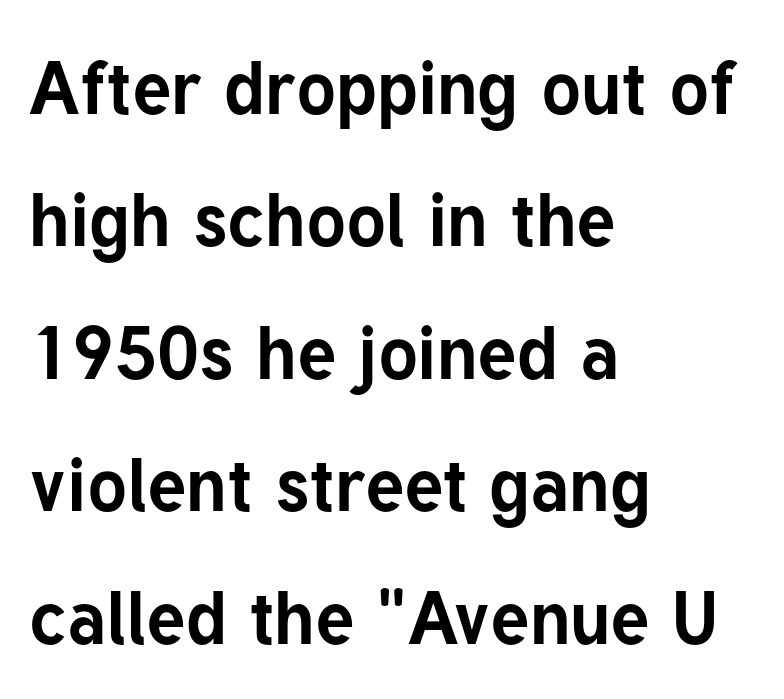
The image shows 74 px bold sans-serif type, upright; set left-aligned, line spacing 1.79x, normal letter spacing, not underlined; low stroke contrast and a medium x-height.
